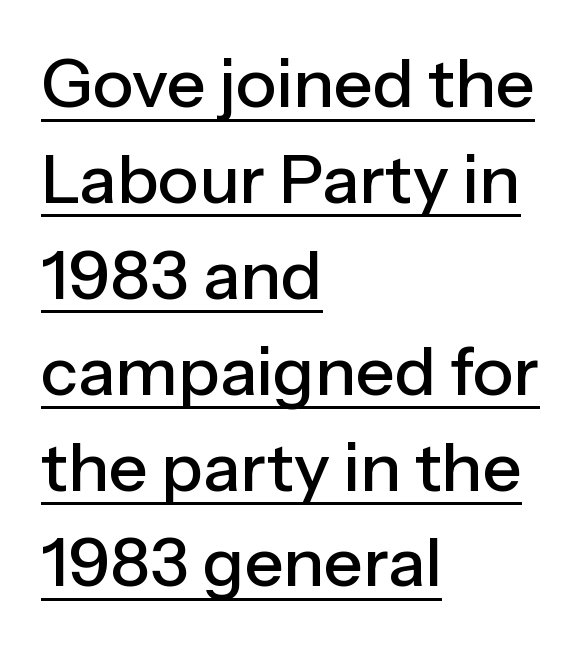
The image shows 68 px sans-serif type, upright; set left-aligned, normal line spacing (1.41x), normal letter spacing, underlined; low stroke contrast and a medium x-height.
